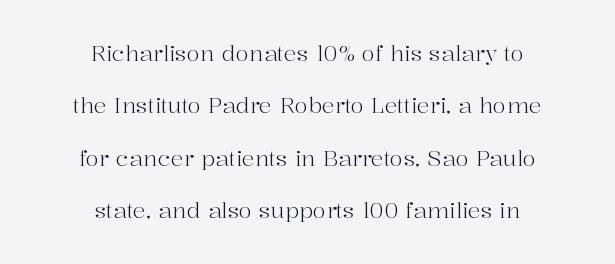
Each line is balanced around a shared central axis. Stroke thickness stays within the range of a standard reading face or lighter. Letters rest on an invisible, unmarked baseline. Is there any slant? The stems are plumb. Is there much room between lines? Yes — plenty of vertical air separates them. You could call the tracking neutral — neither tight nor loose.
